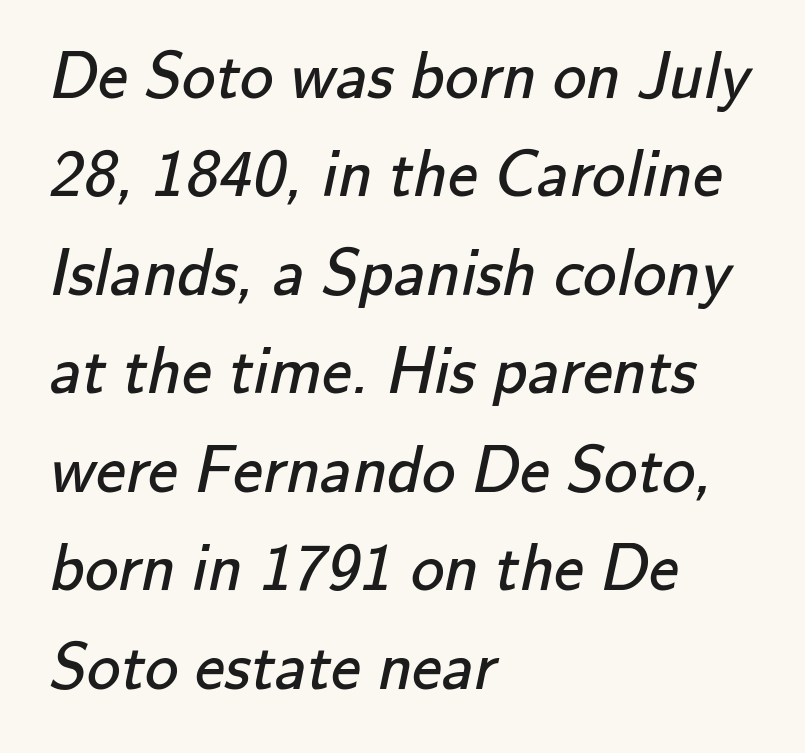
The typesetting does not lean heavy: it is not bold. Look at the tracking — it's just the regular setting, nothing added. The designer left line spacing at the default. Proportional: the letters do not fall into vertical columns. The designer went with a sans here, leaving each stem footless.
